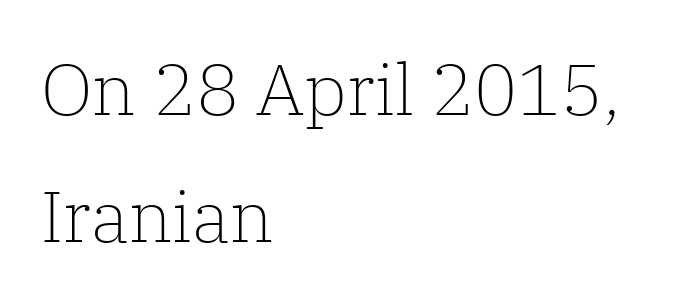
A classic flush-left, rag-right setting is used for this passage. This reads as an unemphasized weight, regular at the heaviest. Glyph-to-glyph distance matches everyday printed text. Is this a sans? No — the strokes have serifs.
